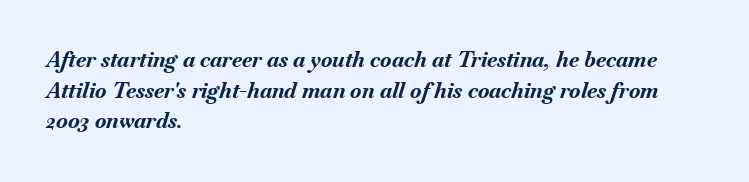
Q: Is the text bold? A: Yes.
Q: Is the text italic (slanted)? A: Yes, it leans right by about 18 degrees.
Q: Is the text underlined? A: No.
Q: How is the paragraph aligned? A: Left-aligned.
Q: Is the spacing between letters normal or unusually wide? A: Normal.
Q: Is the spacing between lines tight, normal or loose? A: Normal.
